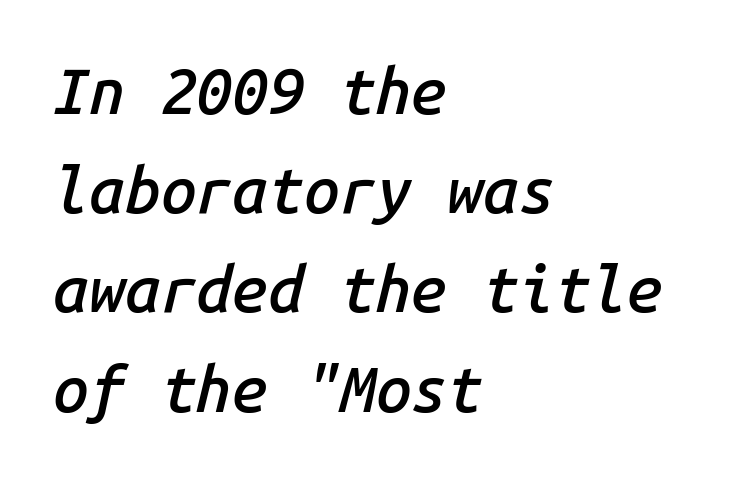
Q: Is the text bold? A: Semi-bold.
Q: Is the text italic (slanted)? A: Yes, it leans right by about 14 degrees.
Q: Is the text underlined? A: No.
Q: How is the paragraph aligned? A: Left-aligned.
Q: Is the spacing between letters normal or unusually wide? A: Normal.
Q: Is the spacing between lines tight, normal or loose? A: Normal.
Q: Width (condensed, normal, or wide)? A: Normal.
Q: Stroke contrast? A: Low.
Q: x-height? A: Medium.
Q: Monospaced? A: Yes.
